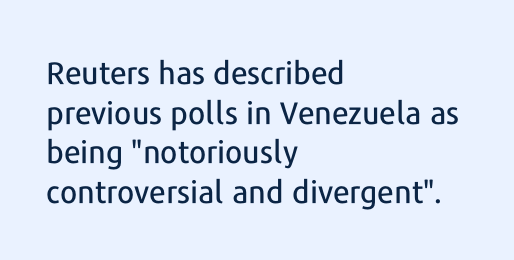
{"serif": "no", "italic": "no", "width": "normal", "stroke_contrast": "low", "x_height": "medium", "monospaced": "no", "underline": "no", "align": "left", "line_spacing": "normal", "line_spacing_ratio": 1.28, "letter_spacing": "normal", "letter_spacing_em": 0.0, "glyph_px": 31}
